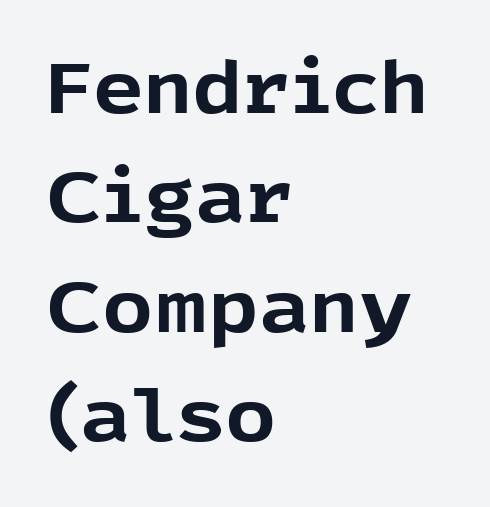
Q: Is the text bold? A: Yes.
Q: Is the text italic (slanted)? A: No, it is upright.
Q: Is the typeface a serif or a sans-serif typeface? A: Sans-serif.
Q: Is the text underlined? A: No.
Q: How is the paragraph aligned? A: Left-aligned.
Q: Is the spacing between letters normal or unusually wide? A: Normal.
Q: Is the spacing between lines tight, normal or loose? A: Normal.
Q: Width (condensed, normal, or wide)? A: Normal.
Q: x-height? A: Medium.
Q: Monospaced? A: No.
